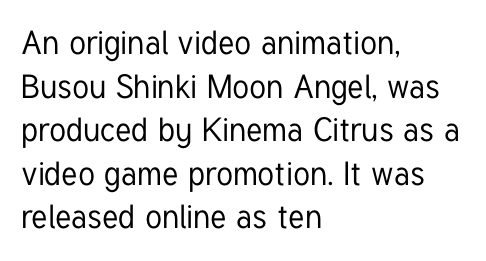
Q: Is the text italic (slanted)? A: No, it is upright.
Q: Is the typeface a serif or a sans-serif typeface? A: Sans-serif.
Q: Is the text underlined? A: No.
Q: How is the paragraph aligned? A: Left-aligned.
Q: Is the spacing between letters normal or unusually wide? A: Normal.
Q: Is the spacing between lines tight, normal or loose? A: Normal.
Q: Width (condensed, normal, or wide)? A: Condensed.
Q: Stroke contrast? A: Low.
Q: x-height? A: Medium.
Q: Monospaced? A: No.
